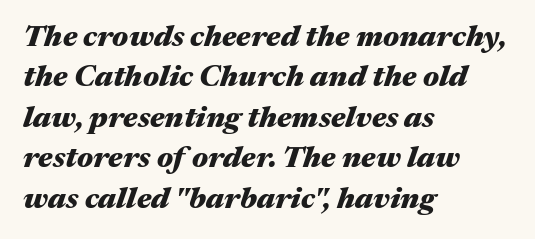
The image shows 30 px heavy, wide type, italic (leaning right); set left-aligned, normal line spacing (1.35x), normal letter spacing, not underlined; medium stroke contrast and a medium x-height.
